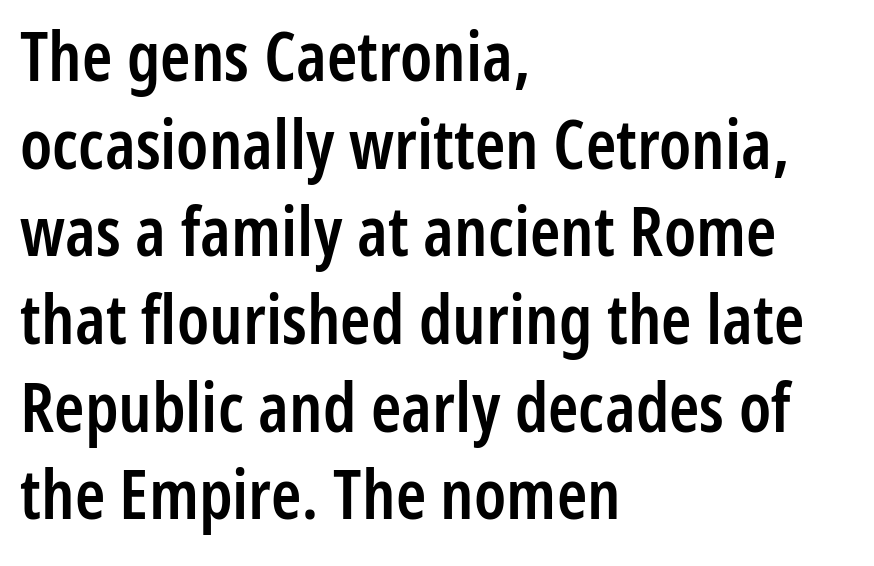
The image shows 69 px semibold, condensed sans-serif type, upright; set left-aligned, normal line spacing (1.27x), normal letter spacing, not underlined; low stroke contrast and a medium x-height.
